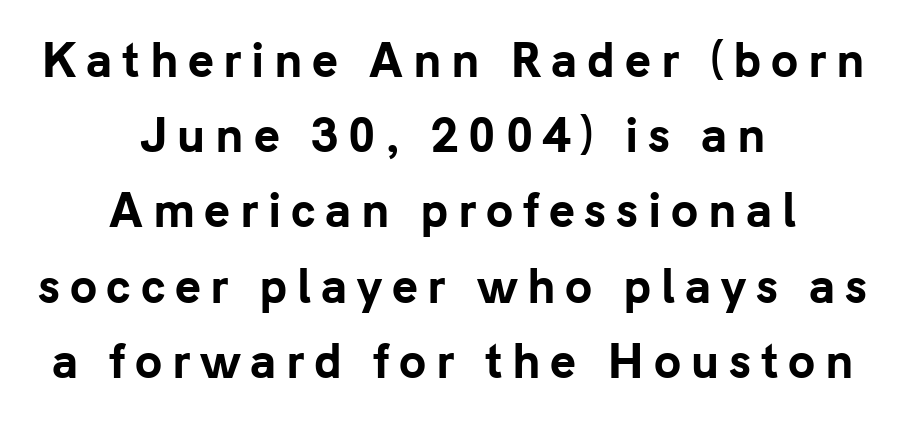
Typographically, this falls in the sans-serif category. The face used here has the dense, thick strokes of a bold. The gap between lines stays unmarked. It's the straight-up-and-down kind of type.
